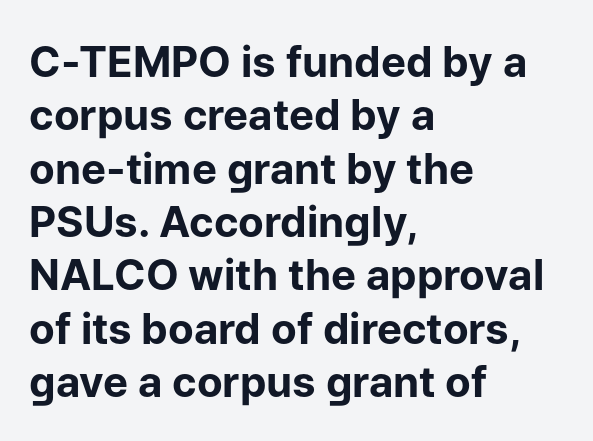
{"serif": "no", "italic": "no", "bold": "yes", "weight": "bold", "width": "normal", "stroke_contrast": "low", "x_height": "medium", "monospaced": "no", "underline": "no", "align": "left", "line_spacing": "normal", "line_spacing_ratio": 1.27, "letter_spacing": "normal", "letter_spacing_em": 0.0, "glyph_px": 42}
